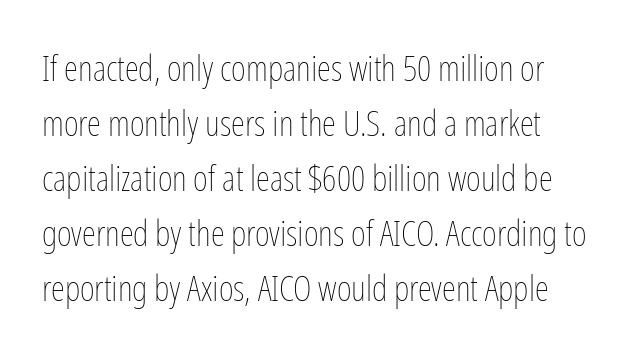
Posture: upright roman. Honestly, there is no underline to notice here at all. Students, note that the glyphs here touch the page at normal intervals. The rows are spaced the way most documents space them. The letterforms sit at book weight or below.
